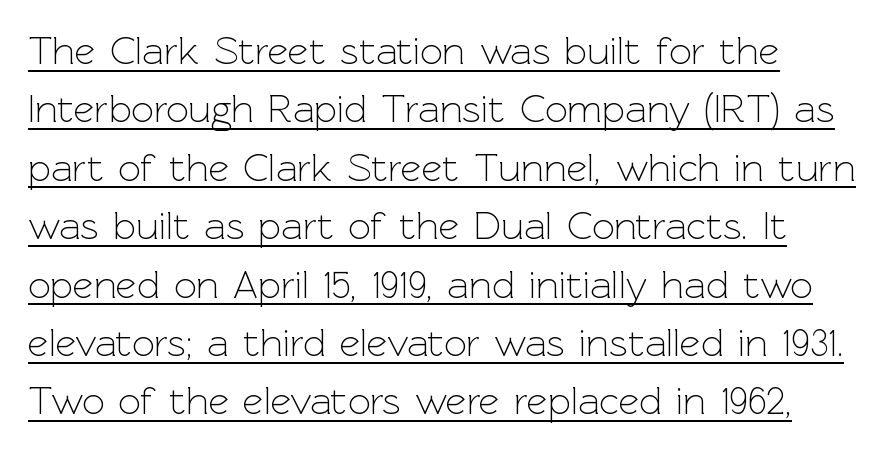
Stroke mass is kept to a normal reading level or below. This is underlined copy, the kind a proofreader might mark for attention. The rows are spaced the way most documents space them. The type sits square on the baseline with zero lean.
